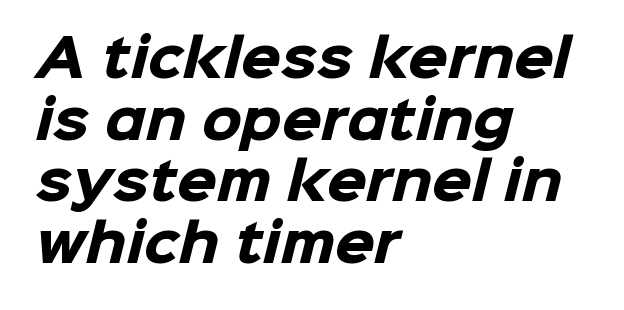
{"serif": "no", "bold": "yes", "weight": "heavy", "width": "normal", "stroke_contrast": "low", "x_height": "medium", "monospaced": "no", "underline": "no", "align": "left", "line_spacing_ratio": 1.21, "letter_spacing": "normal", "letter_spacing_em": 0.0, "glyph_px": 51}
